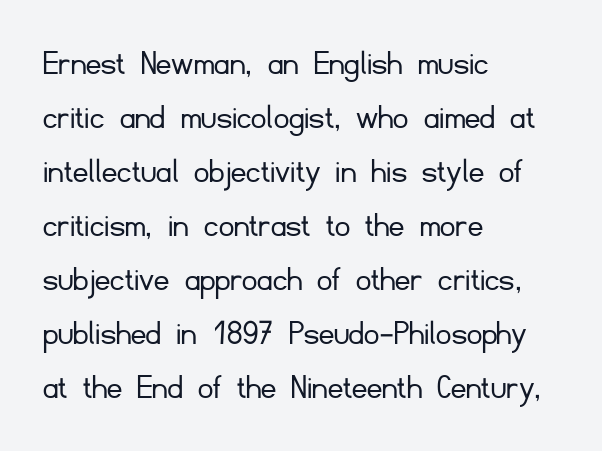
Q: Is the text bold? A: No.
Q: Is the text italic (slanted)? A: No, it is upright.
Q: Is the typeface a serif or a sans-serif typeface? A: Sans-serif.
Q: Is the text underlined? A: No.
Q: How is the paragraph aligned? A: Left-aligned.
Q: Is the spacing between letters normal or unusually wide? A: Normal.
Q: Is the spacing between lines tight, normal or loose? A: Normal.
Q: Width (condensed, normal, or wide)? A: Normal.
Q: Stroke contrast? A: Low.
Q: x-height? A: Small.
Q: Monospaced? A: No.
